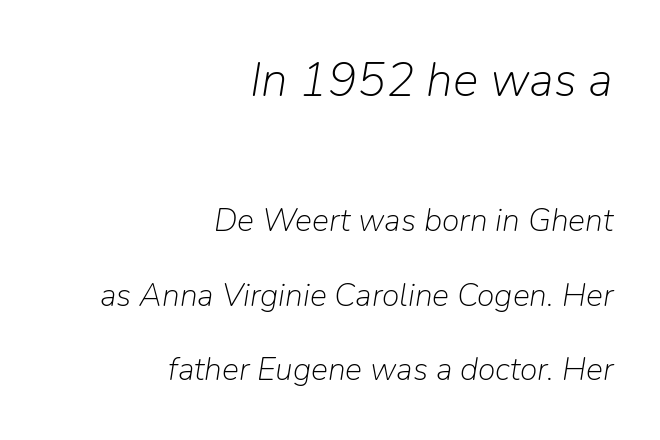
{"italic": "yes", "lean": "right", "slant_degrees": 9, "bold": "no", "weight": "light", "width": "normal", "stroke_contrast": "low", "x_height": "medium", "monospaced": "no", "underline": "no", "align": "right", "line_spacing": "loose", "line_spacing_ratio": 2.34, "letter_spacing": "normal", "letter_spacing_em": 0.0, "larger_block": "first", "size_ratio": 1.5, "glyph_px": 48}
